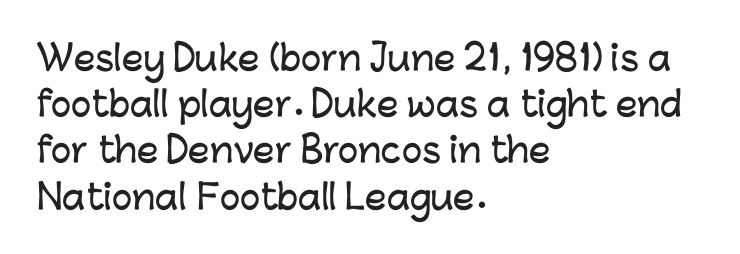
The lettering holds an erect, upright posture throughout. The space beneath each line is pristine and unruled. Regarding serifs, this sample does without them. These lines stack with their left ends in a neat column. The rendering uses natural spacing where letterforms have individual widths.
